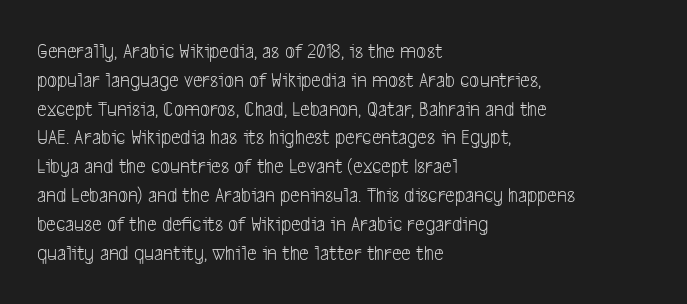
The image shows 22 px text type; set left-aligned, normal line spacing (1.31x), normal letter spacing, not underlined.
